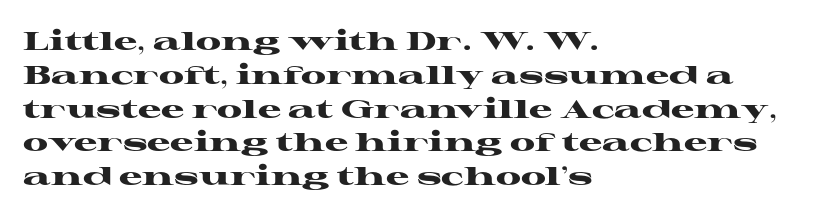
The image shows 26 px bold type, upright; set left-aligned, normal line spacing (1.3x), normal letter spacing, not underlined.
